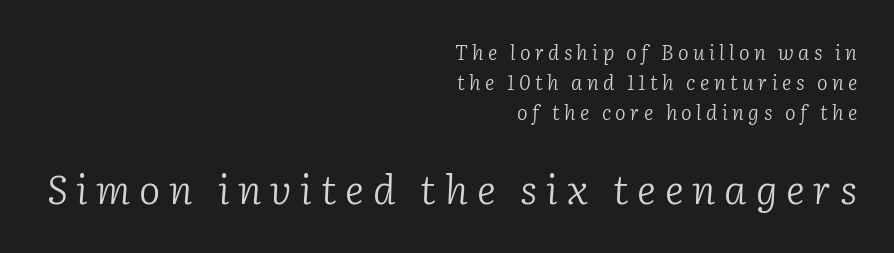
These lines are set flush right with a ragged left edge. Check the space under the baseline: it is left empty. This rendering employs a face with finishing strokes, i.e., a serif. The passage shown is not bold in any degree.
